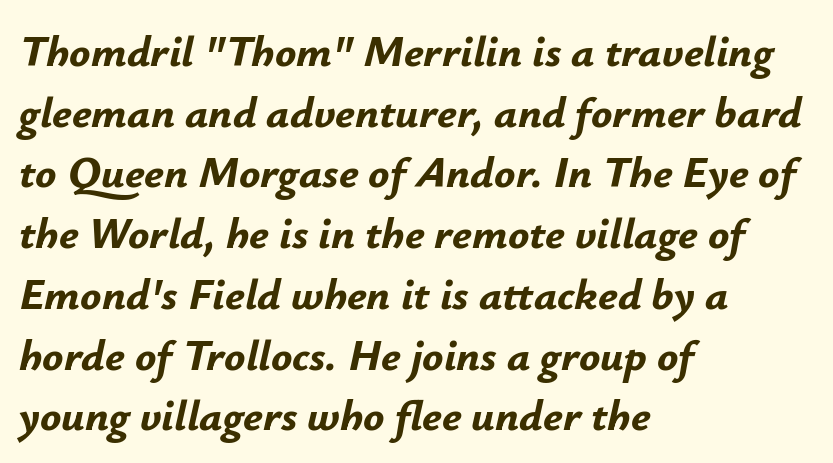
Stroke thickness is high; the sample reads as a true bold. Slant detected: the letters are inclined. The lines sit at an ordinary, default distance from one another. The face used here is proportionally spaced, like ordinary book or web type. One-word summary of the alignment: left. Characters follow at the spacing the type designer built in.
